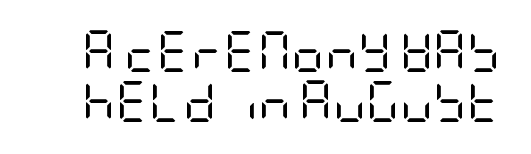
{"serif": "no", "italic": "no", "bold": "no", "weight": "regular", "width": "condensed", "stroke_contrast": "low", "x_height": "large", "underline": "no", "line_spacing_ratio": 1.22, "letter_spacing": "normal", "letter_spacing_em": 0.0, "glyph_px": 41}
